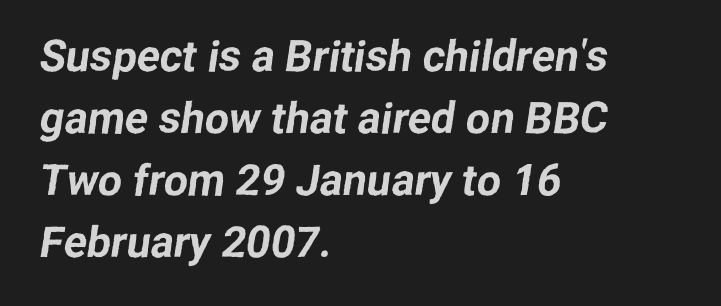
Left-aligned paragraph, ragged on the right. These lines are rendered in a variable-pitch font. The type family on display is of the sans-serif kind. Words float on clear page, feet unadorned. What's the leading like? Ordinary, nothing unusual. The type is set solid horizontally, with unmodified tracking.
